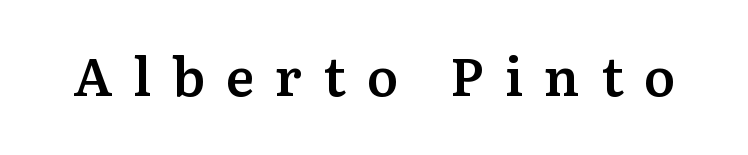
Q: Is the text bold? A: Semi-bold.
Q: Is the text italic (slanted)? A: No, it is upright.
Q: Is the typeface a serif or a sans-serif typeface? A: Serif.
Q: Is the text underlined? A: No.
Q: Is the spacing between letters normal or unusually wide? A: Unusually wide.
Q: Width (condensed, normal, or wide)? A: Normal.
Q: Stroke contrast? A: Medium.
Q: x-height? A: Medium.
Q: Monospaced? A: No.
